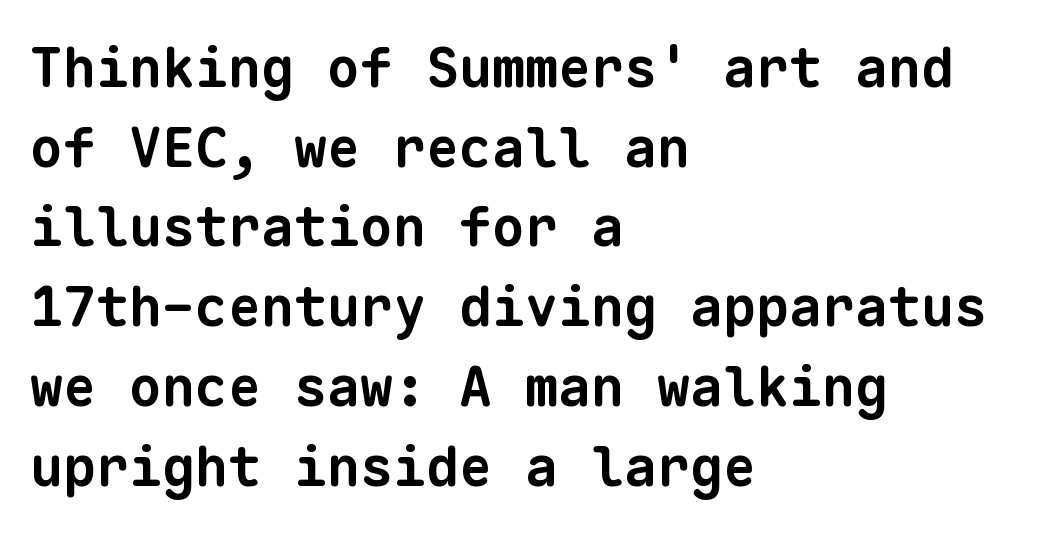
{"serif": "no", "bold": "yes", "weight": "bold", "width": "normal", "stroke_contrast": "low", "x_height": "medium", "monospaced": "yes", "underline": "no", "align": "left", "line_spacing": "normal", "line_spacing_ratio": 1.45, "letter_spacing": "normal", "letter_spacing_em": 0.0, "glyph_px": 55}
